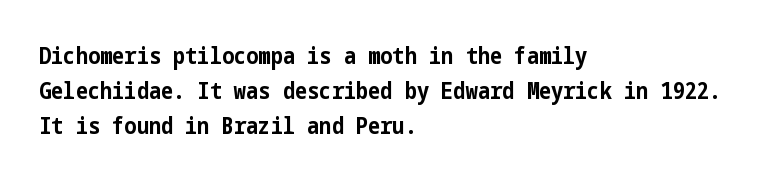
Q: Is the text bold? A: Yes.
Q: Is the text italic (slanted)? A: No, it is upright.
Q: Is the text underlined? A: No.
Q: How is the paragraph aligned? A: Left-aligned.
Q: Is the spacing between letters normal or unusually wide? A: Normal.
Q: Is the spacing between lines tight, normal or loose? A: Normal.
